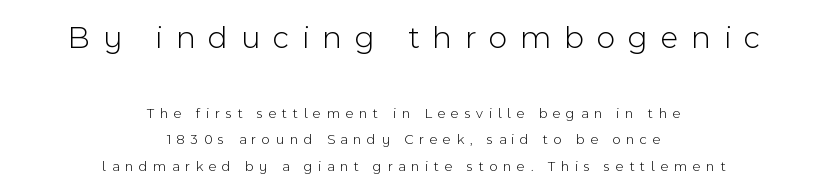
Q: Is the text bold? A: No.
Q: Is the text italic (slanted)? A: No, it is upright.
Q: Is the typeface a serif or a sans-serif typeface? A: Sans-serif.
Q: Is the text underlined? A: No.
Q: How is the paragraph aligned? A: Centered.
Q: Is the spacing between letters normal or unusually wide? A: Unusually wide.
Q: Is the spacing between lines tight, normal or loose? A: Loose.
Q: Which block of text is set in a larger size, the first (top) or the second (bottom)? A: The first (top) one.
Q: Width (condensed, normal, or wide)? A: Normal.
Q: x-height? A: Medium.
Q: Monospaced? A: No.
